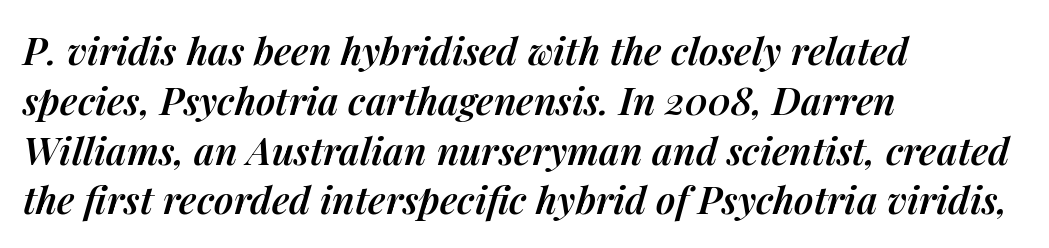
A typesetter would call this proportional, since set widths differ per character. The paragraph has a hard left edge and a soft right edge. Honestly, the letter spacing is just normal — you wouldn't notice it. A somewhat darkened texture: the type is semibold rather than bold. Leading: standard. Descenders are the only things crossing below the line.
